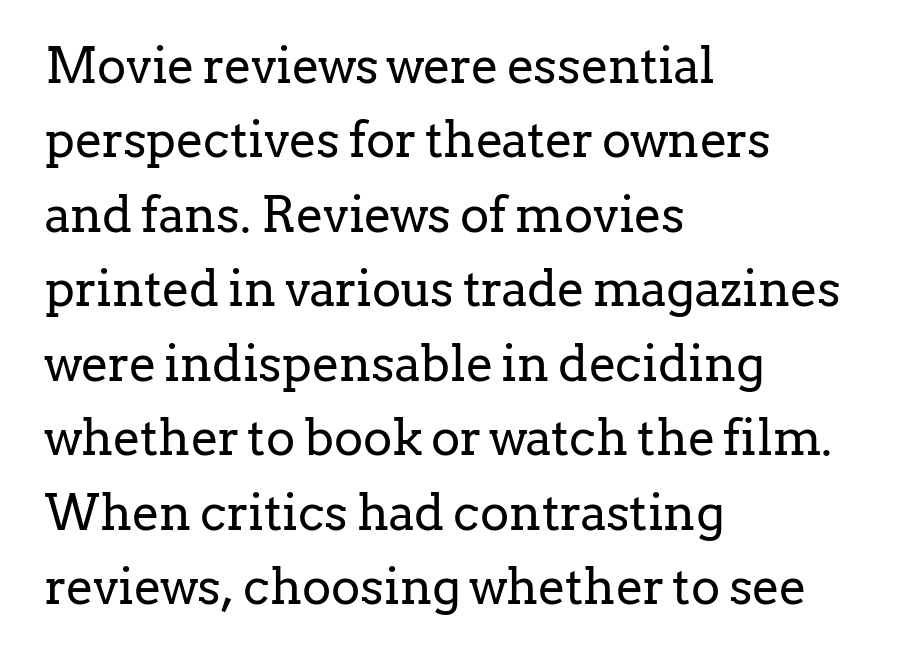
Q: Is the text bold? A: No.
Q: Is the text italic (slanted)? A: No, it is upright.
Q: Is the typeface a serif or a sans-serif typeface? A: Serif.
Q: Is the text underlined? A: No.
Q: How is the paragraph aligned? A: Left-aligned.
Q: Is the spacing between letters normal or unusually wide? A: Normal.
Q: Is the spacing between lines tight, normal or loose? A: Normal.
Q: Width (condensed, normal, or wide)? A: Normal.
Q: Stroke contrast? A: Low.
Q: x-height? A: Medium.
Q: Monospaced? A: No.
